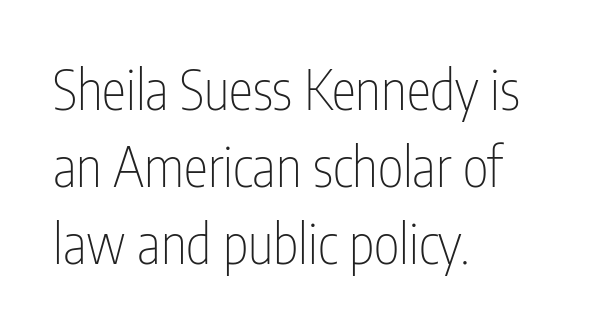
Q: Is the text bold? A: No.
Q: Is the text italic (slanted)? A: No, it is upright.
Q: Is the typeface a serif or a sans-serif typeface? A: Sans-serif.
Q: Is the text underlined? A: No.
Q: How is the paragraph aligned? A: Left-aligned.
Q: Is the spacing between letters normal or unusually wide? A: Normal.
Q: Is the spacing between lines tight, normal or loose? A: Normal.
Q: Width (condensed, normal, or wide)? A: Condensed.
Q: Stroke contrast? A: Low.
Q: x-height? A: Medium.
Q: Monospaced? A: No.
